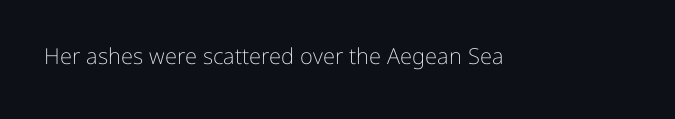
{"italic": "no", "bold": "no", "underline": "no", "letter_spacing": "normal", "letter_spacing_em": 0.0, "glyph_px": 22}
